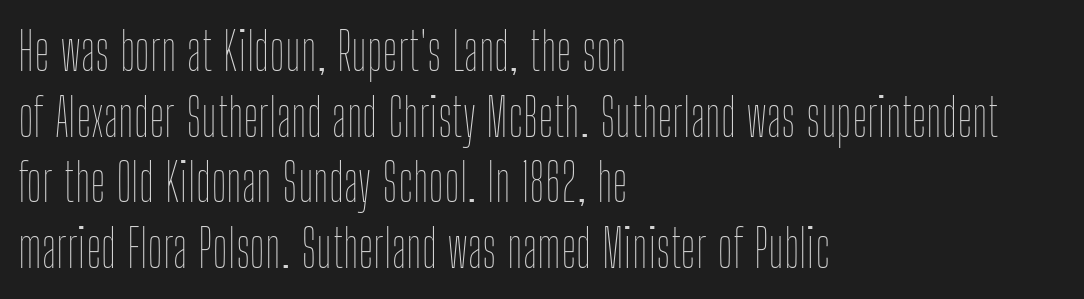
All the whitespace from short lines collects on the right. Short note: letters normally spaced. Vertical strokes here are truly vertical. Weight: not bold — regular or lighter. Character widths vary here, with narrow letters taking less room than wide ones. Words float on clear page, feet unadorned.
